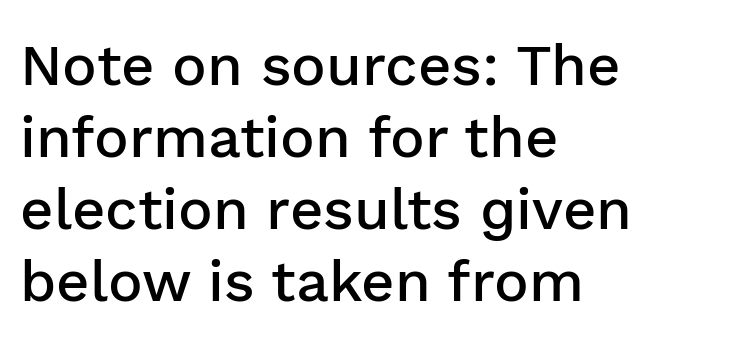
{"serif": "no", "italic": "no", "bold": "semi", "weight": "semibold", "width": "normal", "stroke_contrast": "low", "x_height": "medium", "monospaced": "no", "underline": "no", "align": "left", "line_spacing_ratio": 1.24, "letter_spacing": "normal", "letter_spacing_em": 0.0, "glyph_px": 58}
